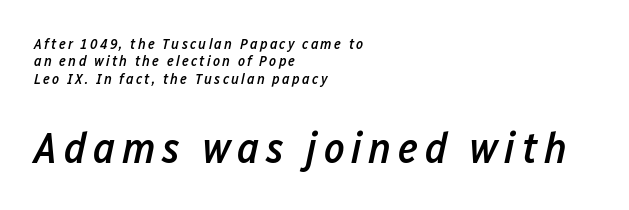
The image shows 44 px semibold, condensed type, italic (leaning right); set left-aligned, line spacing 1.16x, not underlined; the second (bottom) block is 2.93x larger; low stroke contrast and a medium x-height.
